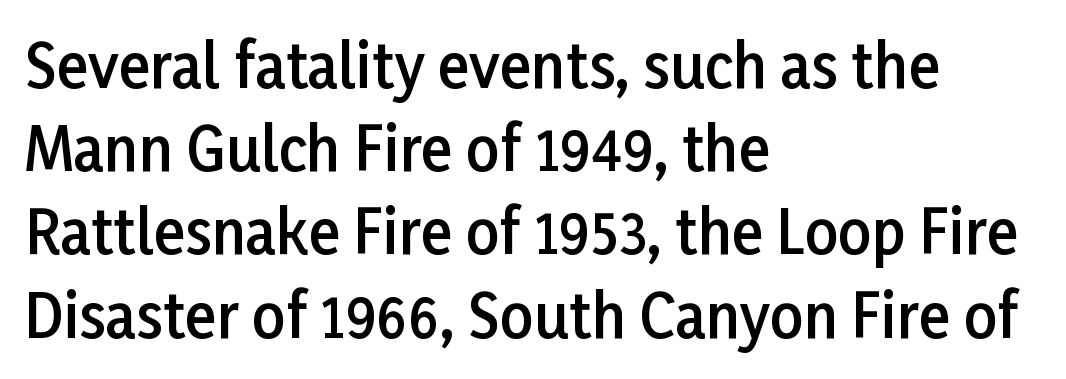
Inter-character spacing is left at the font's built-in metrics. Line beginnings align vertically; line endings do not. Type style note: lacks serifs. Character widths vary here, with narrow letters taking less room than wide ones. In terms of weight, the rendering is demibold, just under bold. The foot of each line stays bare and open.
